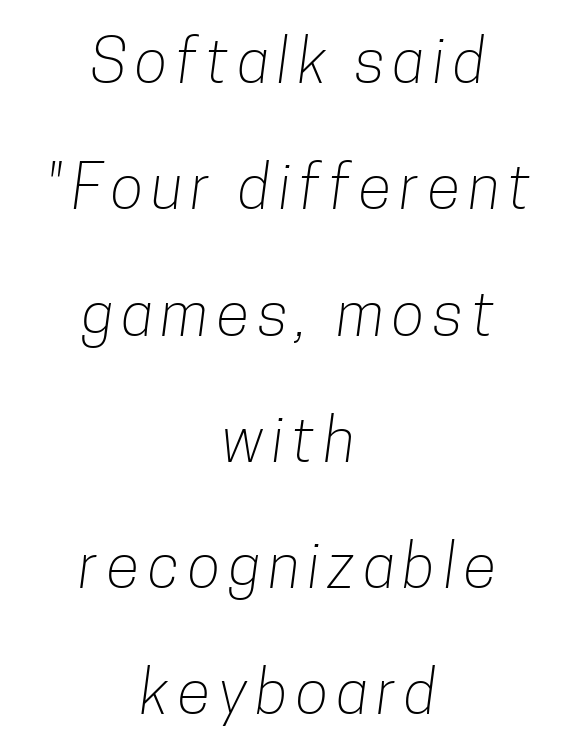
Q: Is the text bold? A: No.
Q: Is the typeface a serif or a sans-serif typeface? A: Sans-serif.
Q: Is the text underlined? A: No.
Q: How is the paragraph aligned? A: Centered.
Q: Is the spacing between lines tight, normal or loose? A: Loose.
Q: Width (condensed, normal, or wide)? A: Condensed.
Q: Stroke contrast? A: Low.
Q: x-height? A: Medium.
Q: Monospaced? A: No.
